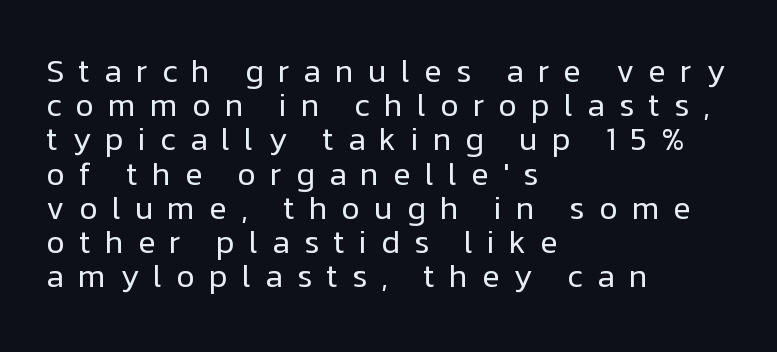
{"serif": "no", "italic": "no", "bold": "no", "weight": "regular", "width": "normal", "stroke_contrast": "low", "x_height": "medium", "monospaced": "no", "underline": "no", "align": "left", "line_spacing": "tight", "line_spacing_ratio": 1.07, "letter_spacing": "wide", "letter_spacing_em": 0.44, "glyph_px": 32}
